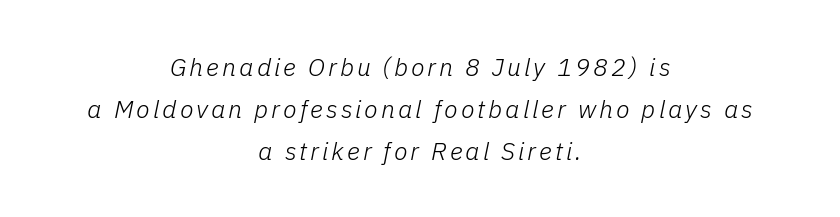
The image shows 25 px text type, italic (leaning right); set centered, normal line spacing (1.68x), not underlined.
